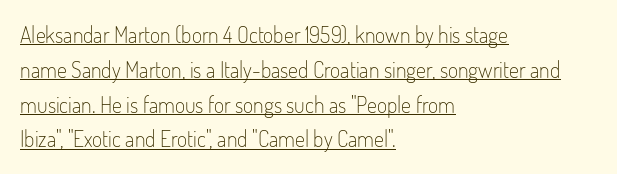
{"italic": "no", "bold": "no", "underline": "yes", "align": "left", "line_spacing": "normal", "line_spacing_ratio": 1.58, "letter_spacing": "normal", "letter_spacing_em": 0.0, "glyph_px": 22}
